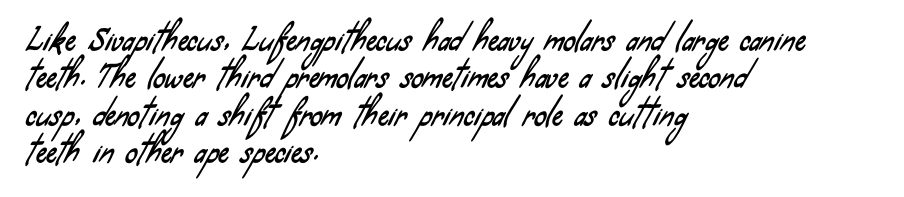
Q: Is the typeface a serif or a sans-serif typeface? A: Sans-serif.
Q: Is the text underlined? A: No.
Q: How is the paragraph aligned? A: Left-aligned.
Q: Is the spacing between letters normal or unusually wide? A: Normal.
Q: Is the spacing between lines tight, normal or loose? A: Normal.
Q: Width (condensed, normal, or wide)? A: Condensed.
Q: Stroke contrast? A: Low.
Q: x-height? A: Small.
Q: Monospaced? A: No.
